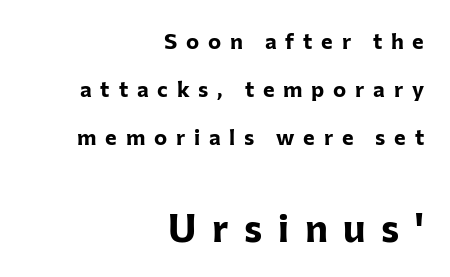
The space directly below the letters is spotless. The rendering uses natural spacing where letterforms have individual widths. Between these two stacked blocks, the lower one wins on size. A great deal of white space separates one row of letters from the next. The face used here is a sans, in the tradition of grotesques and geometrics.
